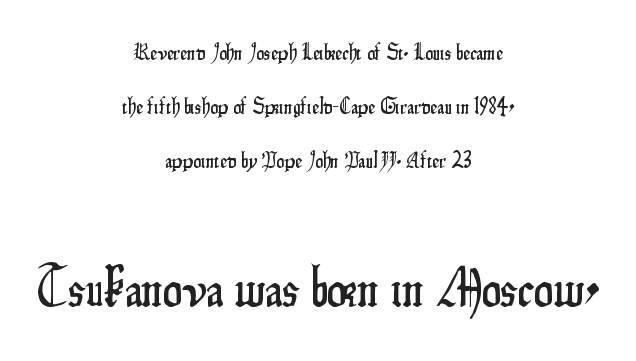
{"serif": "no", "italic": "no", "width": "condensed", "stroke_contrast": "low", "x_height": "small", "monospaced": "no", "underline": "no", "align": "center", "line_spacing": "loose", "line_spacing_ratio": 2.45, "letter_spacing": "normal", "letter_spacing_em": 0.0, "larger_block": "second", "size_ratio": 2.5, "glyph_px": 55}
